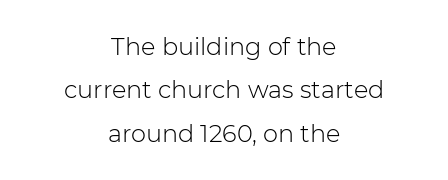
The image shows 24 px text type, upright; set centered, line spacing 1.81x, normal letter spacing, not underlined.
